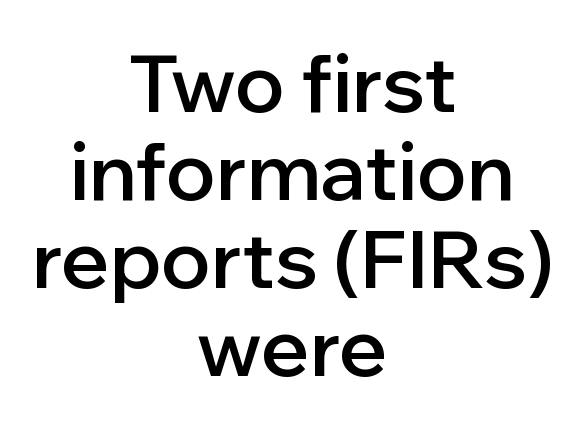
The image shows 80 px semibold sans-serif type, upright; set centered, tight line spacing (1.1x), normal letter spacing, not underlined; low stroke contrast and a medium x-height.
